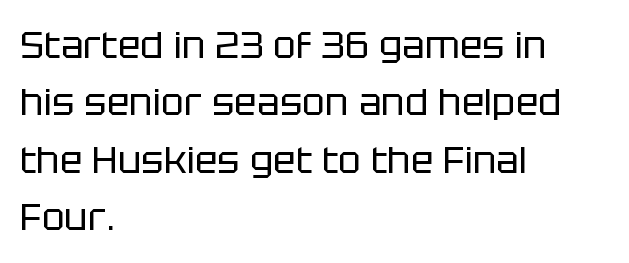
{"serif": "no", "italic": "no", "bold": "no", "weight": "regular", "width": "normal", "stroke_contrast": "low", "x_height": "large", "monospaced": "no", "underline": "no", "align": "left", "line_spacing": "normal", "line_spacing_ratio": 1.51, "letter_spacing": "normal", "letter_spacing_em": 0.0, "glyph_px": 38}
